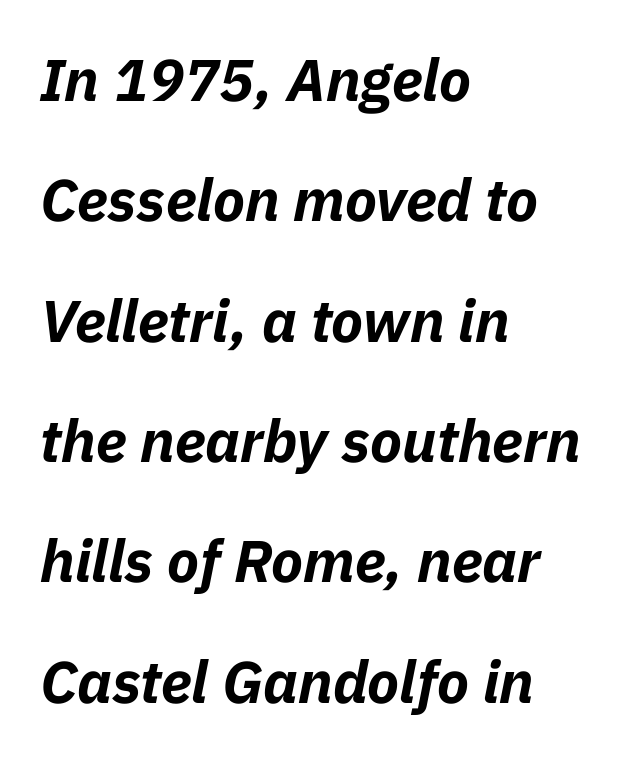
Here the glyphs are tracked normally, forming tight word shapes. These lines were composed using italics. You'd pick this weight for a headline — it's a proper bold. Short and long lines alike share a common starting point at left. The passage shown stacks its lines with a broad gap. Check under the words: just untouched page.
